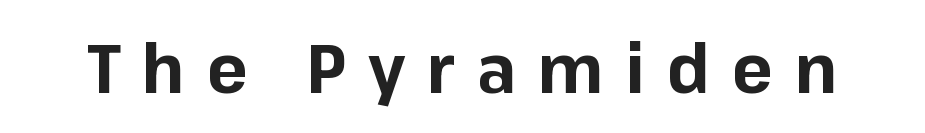
Q: Is the text bold? A: Yes.
Q: Is the text italic (slanted)? A: No, it is upright.
Q: Is the typeface a serif or a sans-serif typeface? A: Sans-serif.
Q: Is the text underlined? A: No.
Q: Is the spacing between letters normal or unusually wide? A: Unusually wide.
Q: Width (condensed, normal, or wide)? A: Normal.
Q: Stroke contrast? A: Low.
Q: x-height? A: Medium.
Q: Monospaced? A: No.
